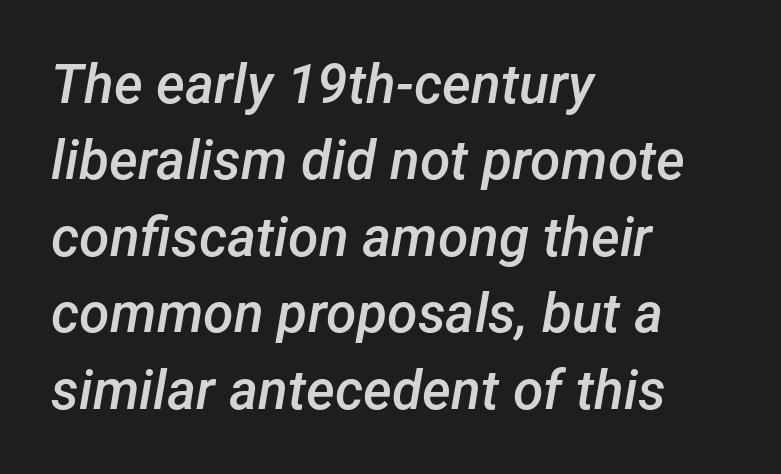
The image shows 55 px semibold type, italic (leaning right); set left-aligned, normal line spacing (1.39x), normal letter spacing, not underlined; low stroke contrast and a medium x-height.
